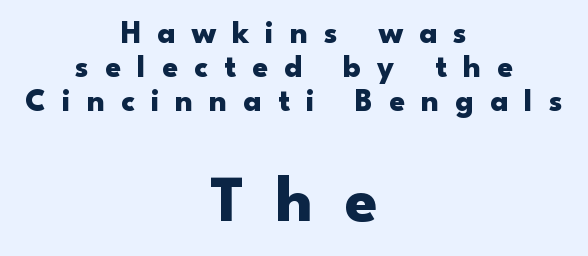
Each glyph is drawn with heavy, bold strokes. The space between consecutive lines is stingy. Note: no serifs on the glyphs. Leftover space on each line is divided equally before and after the words. The letters advance in unequal steps, a hallmark of proportional type.
